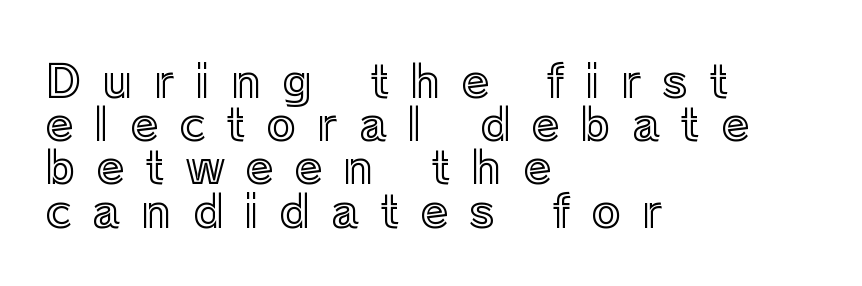
{"italic": "no", "width": "normal", "x_height": "medium", "monospaced": "no", "underline": "no", "align": "left", "line_spacing": "tight", "line_spacing_ratio": 0.96, "letter_spacing": "wide", "letter_spacing_em": 0.47, "glyph_px": 45}
